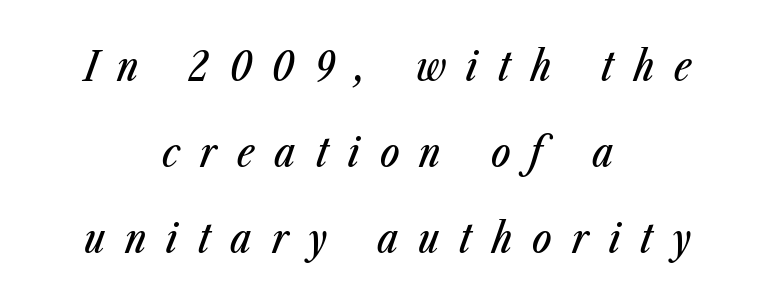
The image shows 41 px condensed type, italic (leaning right); set centered, loose line spacing (2.1x), unusually wide letter spacing (+0.49 em), not underlined; low stroke contrast and a medium x-height.
